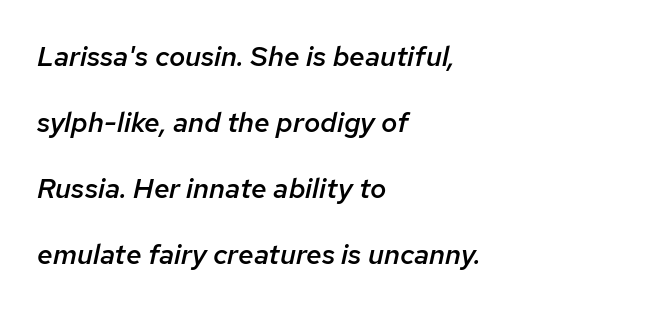
The image shows 28 px semibold type, italic (leaning right); set left-aligned, loose line spacing (2.36x), normal letter spacing, not underlined; low stroke contrast and a medium x-height.
